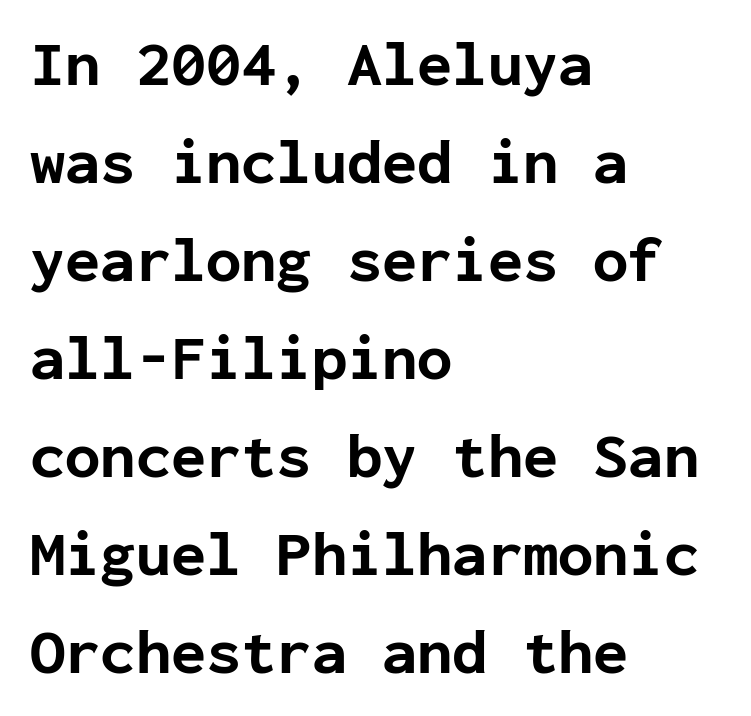
The image shows 64 px bold sans-serif type, upright, monospaced; set left-aligned, normal line spacing (1.53x), normal letter spacing, not underlined; low stroke contrast and a medium x-height.
